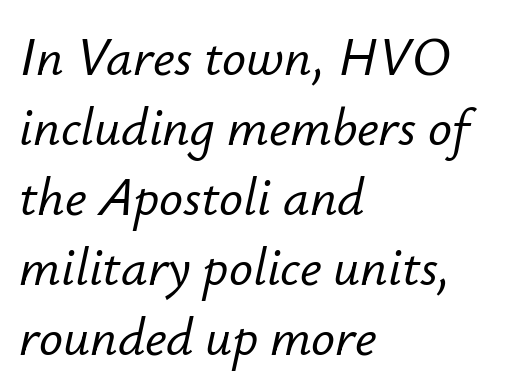
{"italic": "yes", "lean": "right", "slant_degrees": 12, "width": "normal", "stroke_contrast": "low", "x_height": "small", "monospaced": "no", "underline": "no", "align": "left", "line_spacing": "normal", "line_spacing_ratio": 1.32, "letter_spacing": "normal", "letter_spacing_em": 0.0, "glyph_px": 53}
